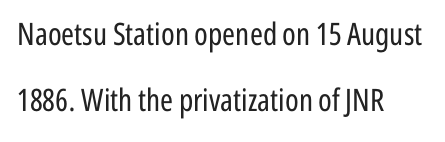
The image shows 31 px regular-weight, condensed sans-serif type, upright; set left-aligned, loose line spacing (2.14x), normal letter spacing, not underlined; low stroke contrast and a medium x-height.
